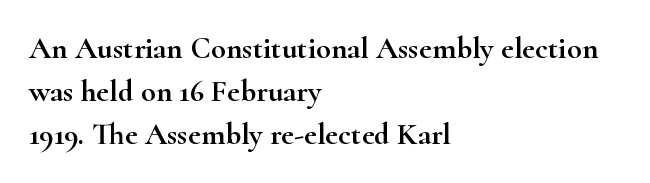
{"serif": "yes", "italic": "no", "width": "wide", "stroke_contrast": "high", "x_height": "small", "monospaced": "no", "underline": "no", "align": "left", "line_spacing": "normal", "line_spacing_ratio": 1.39, "letter_spacing": "normal", "letter_spacing_em": 0.0, "glyph_px": 31}
